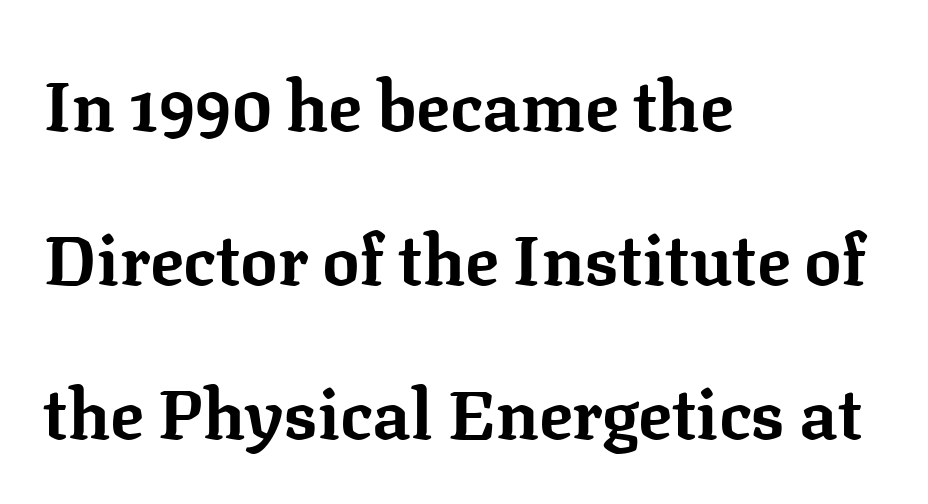
Leading: increased. Look at the bottom of the vertical strokes: they flare into serifs here. Quick note: underline off. Does the weight exceed regular? Yes, all the way to bold. In terms of posture, this sample is upright.
